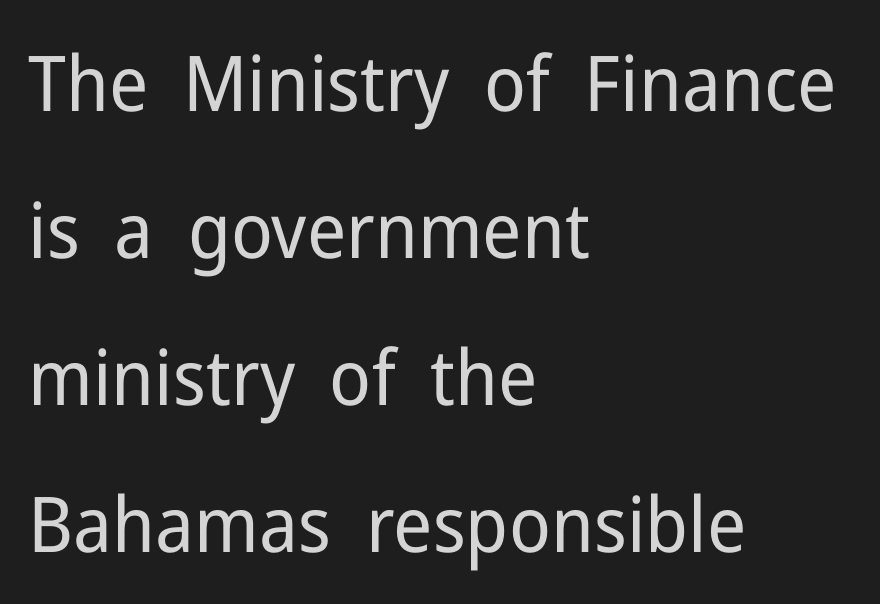
Horizontal alignment here is leftward, the default for most running prose. Serif or sans? Sans — the stroke terminals are bare. The passage shown is not underscored anywhere. Notice how the stems are strictly vertical — no italics here.
